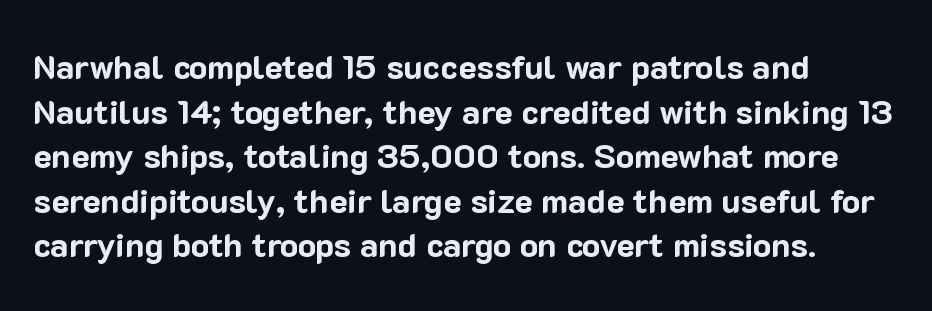
This rendering uses left alignment, leaving the right contour irregular. The line texture is even and compact thanks to regular tracking. You could not count columns in this text — the font is proportionally spaced. Caption: bold face, heavy strokes.
